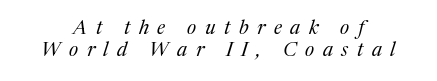
The image shows 20 px text type, italic (leaning right); set tight line spacing (1.08x), unusually wide letter spacing (+0.43 em), not underlined.
